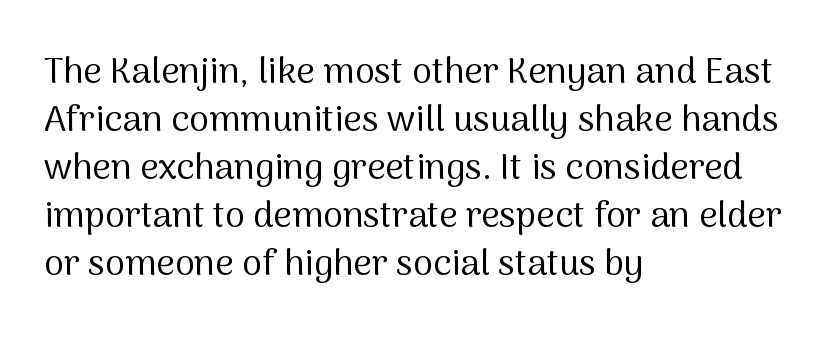
Note: no serifs on the glyphs. Check under the words: just untouched page. Summary of vertical rhythm: regular, with standard interline spacing. No chunkiness to these letters — they're not bold. The face used here is rendered with its standard letterfit. Is there any slant? The stems are plumb.
